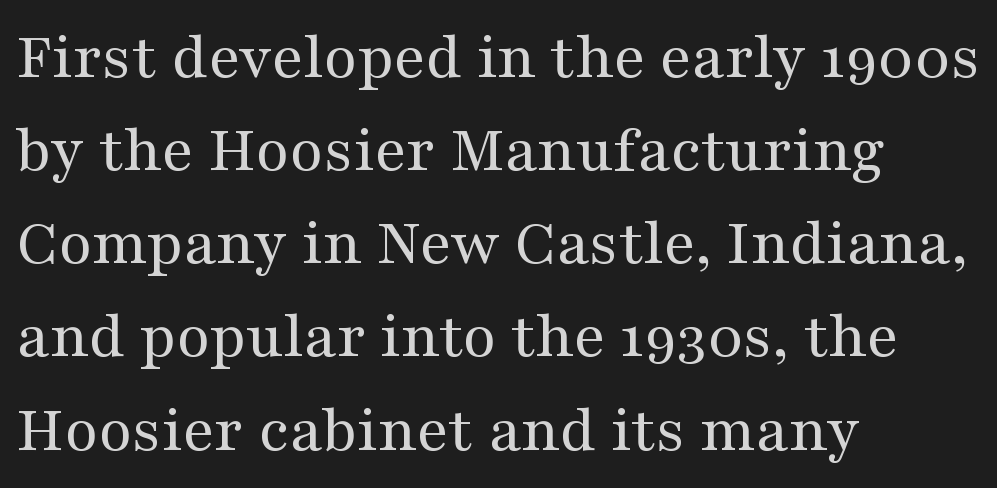
Q: Is the text bold? A: No.
Q: Is the text italic (slanted)? A: No, it is upright.
Q: Is the typeface a serif or a sans-serif typeface? A: Serif.
Q: Is the text underlined? A: No.
Q: How is the paragraph aligned? A: Left-aligned.
Q: Is the spacing between letters normal or unusually wide? A: Normal.
Q: Is the spacing between lines tight, normal or loose? A: Normal.
Q: Width (condensed, normal, or wide)? A: Wide.
Q: Stroke contrast? A: Medium.
Q: x-height? A: Medium.
Q: Monospaced? A: No.
